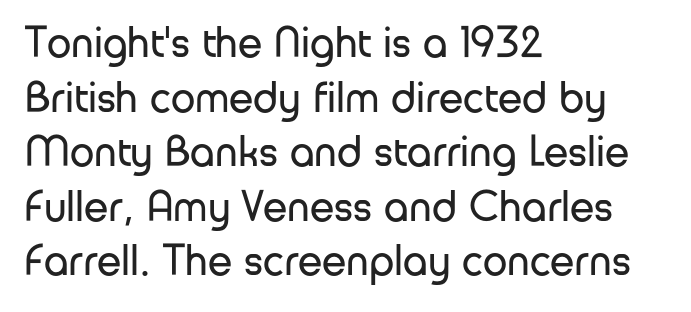
{"serif": "no", "italic": "no", "bold": "no", "weight": "regular", "width": "normal", "stroke_contrast": "low", "x_height": "medium", "monospaced": "no", "underline": "no", "align": "left", "line_spacing_ratio": 1.24, "letter_spacing": "normal", "letter_spacing_em": 0.0, "glyph_px": 44}
